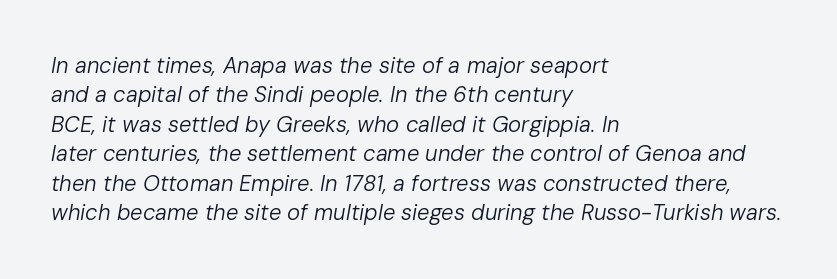
All the whitespace from short lines collects on the right. This reads as an unemphasized weight, regular at the heaviest. Tracking value appears to be zero — textbook default spacing. Students, observe: this is what conventionally led text looks like. A clean baseline with only descenders dipping below it. Posture: slanted.
